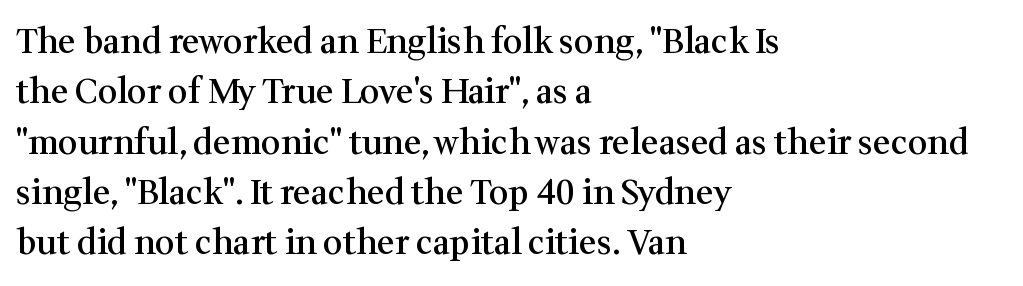
{"serif": "yes", "italic": "no", "bold": "semi", "weight": "semibold", "width": "normal", "stroke_contrast": "medium", "x_height": "medium", "monospaced": "no", "underline": "no", "align": "left", "line_spacing": "normal", "line_spacing_ratio": 1.48, "letter_spacing": "normal", "letter_spacing_em": 0.0, "glyph_px": 34}
